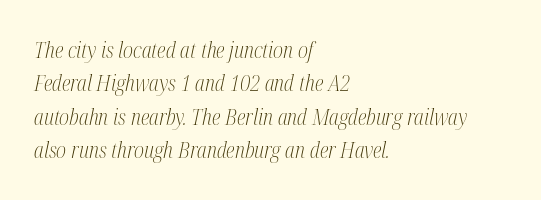
The image shows 22 px text type, italic (leaning right); set left-aligned, normal line spacing (1.52x), normal letter spacing, not underlined.
